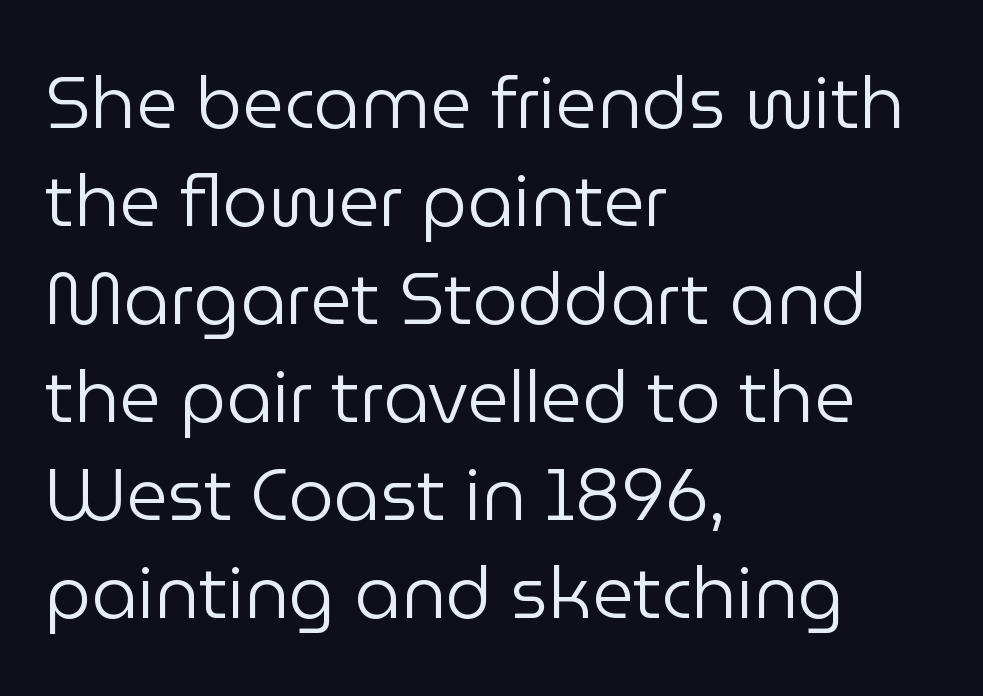
The image shows 72 px regular-weight sans-serif type, upright; set left-aligned, normal line spacing (1.36x), normal letter spacing, not underlined; low stroke contrast and a medium x-height.
